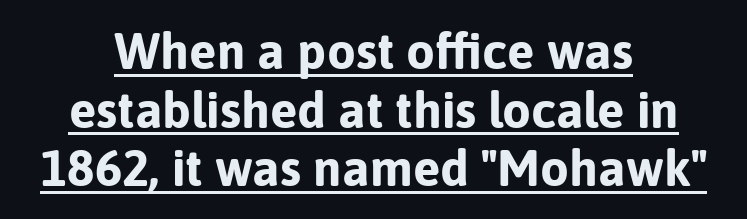
The image shows 51 px bold sans-serif type, upright; set centered, tight line spacing (1.15x), normal letter spacing, underlined; low stroke contrast and a medium x-height.
